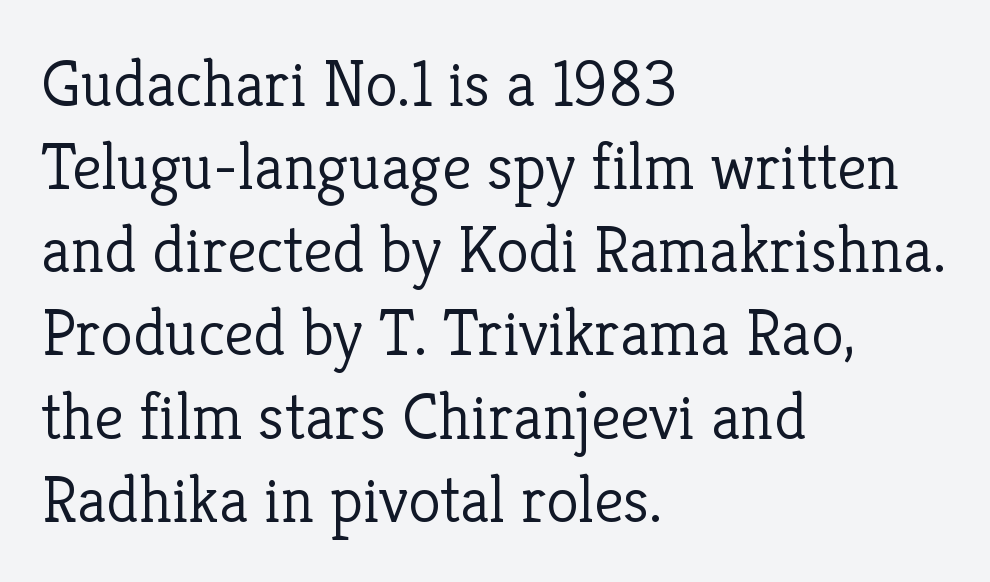
{"serif": "yes", "italic": "no", "bold": "no", "weight": "light", "width": "normal", "stroke_contrast": "low", "x_height": "medium", "monospaced": "no", "underline": "no", "align": "left", "line_spacing": "normal", "line_spacing_ratio": 1.26, "letter_spacing": "normal", "letter_spacing_em": 0.0, "glyph_px": 66}
